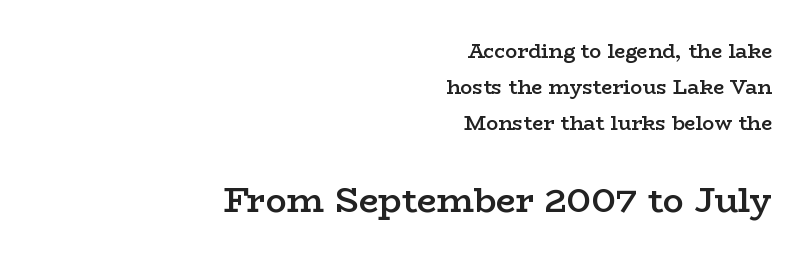
The image shows 35 px semibold, wide serif type, upright; set right-aligned, line spacing 1.81x, normal letter spacing, not underlined; the second (bottom) block is 1.75x larger; low stroke contrast and a medium x-height.
